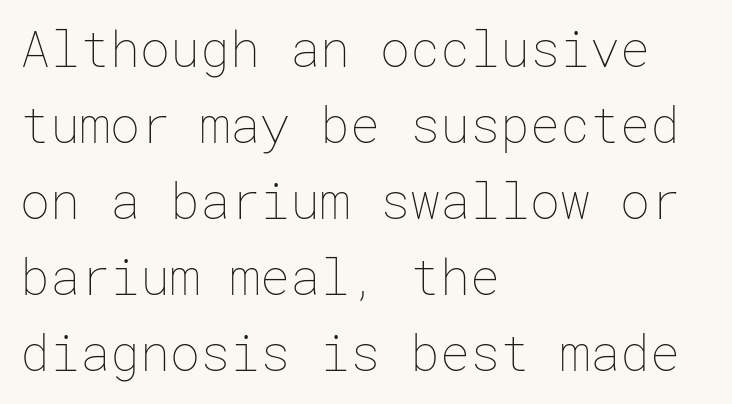
{"italic": "no", "bold": "no", "weight": "thin", "width": "normal", "stroke_contrast": "low", "x_height": "medium", "underline": "no", "align": "left", "line_spacing": "normal", "line_spacing_ratio": 1.52, "letter_spacing": "normal", "letter_spacing_em": 0.0, "glyph_px": 50}
